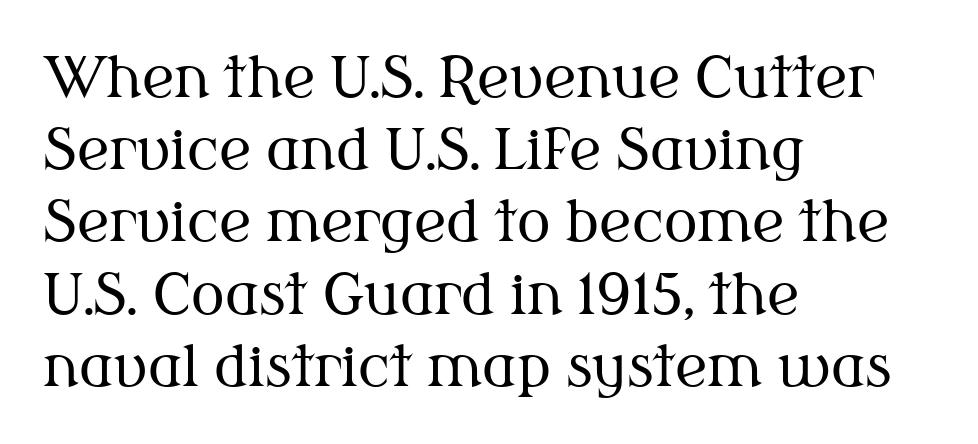
Every row of glyphs begins at an identical x-position on the left. A normal amount of white space separates one row of letters from the next. Check the space under the baseline: it is left empty. The text was rendered using a seriffed face with decorative stroke endings.
